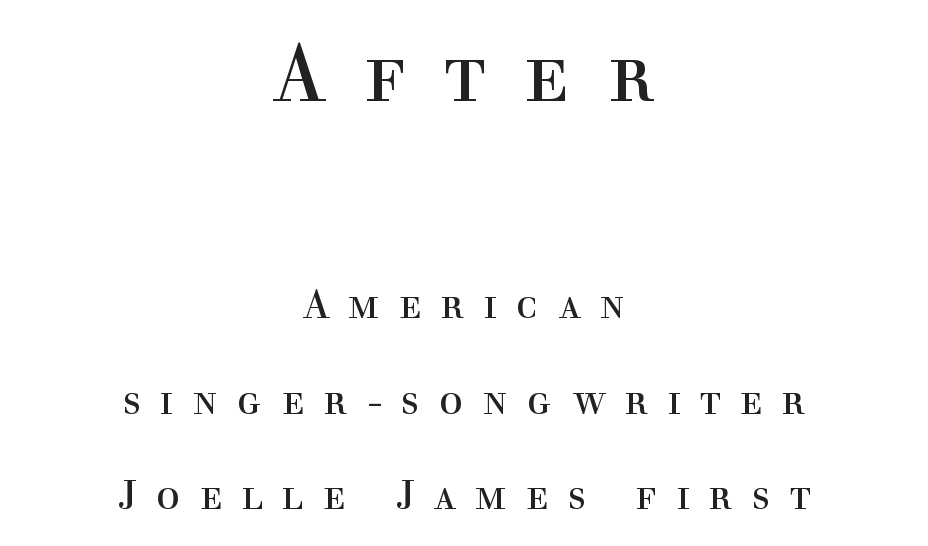
The image shows 80 px regular-weight serif type, upright; set centered, loose line spacing (2.39x), unusually wide letter spacing (+0.48 em), not underlined; the first (top) block is 2.0x larger; a medium x-height.
